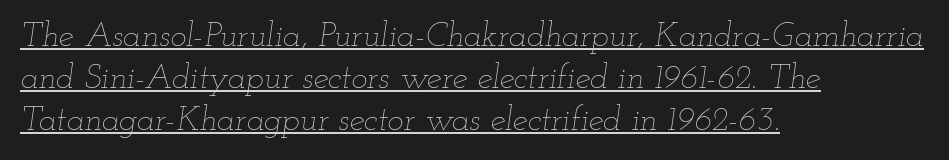
{"italic": "yes", "lean": "right", "slant_degrees": 12, "bold": "no", "weight": "thin", "width": "wide", "stroke_contrast": "low", "x_height": "small", "monospaced": "no", "underline": "yes", "align": "left", "line_spacing_ratio": 1.24, "letter_spacing": "normal", "letter_spacing_em": 0.0, "glyph_px": 34}
